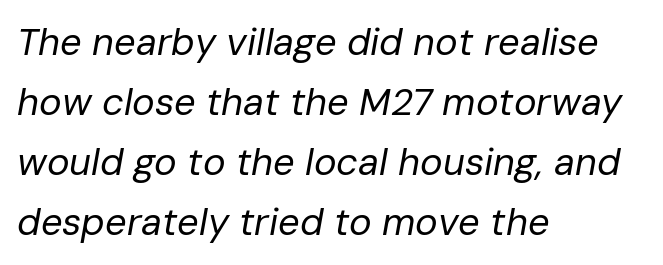
{"italic": "yes", "lean": "right", "slant_degrees": 10, "bold": "no", "weight": "regular", "width": "normal", "stroke_contrast": "low", "x_height": "medium", "monospaced": "no", "underline": "no", "align": "left", "line_spacing": "normal", "line_spacing_ratio": 1.58, "letter_spacing": "normal", "letter_spacing_em": 0.0, "glyph_px": 38}
